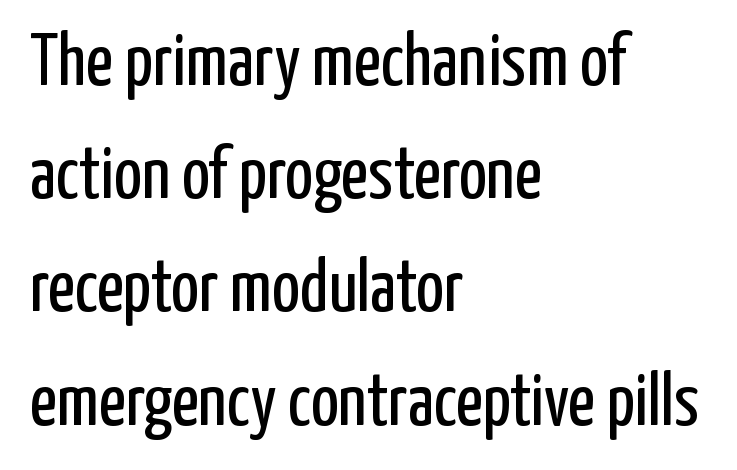
Stems here are at most as thick as an everyday book face. The letters stand straight up with perfectly vertical stems. Line beginnings align vertically; line endings do not. Rule under the text: the space is simply empty.
